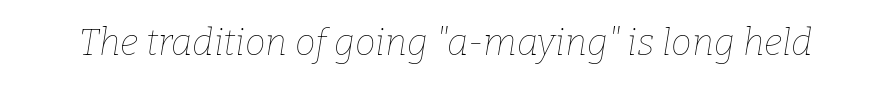
{"italic": "yes", "lean": "right", "slant_degrees": 9, "bold": "no", "weight": "thin", "width": "normal", "stroke_contrast": "low", "x_height": "medium", "monospaced": "no", "underline": "no", "letter_spacing": "normal", "letter_spacing_em": 0.0, "glyph_px": 37}
